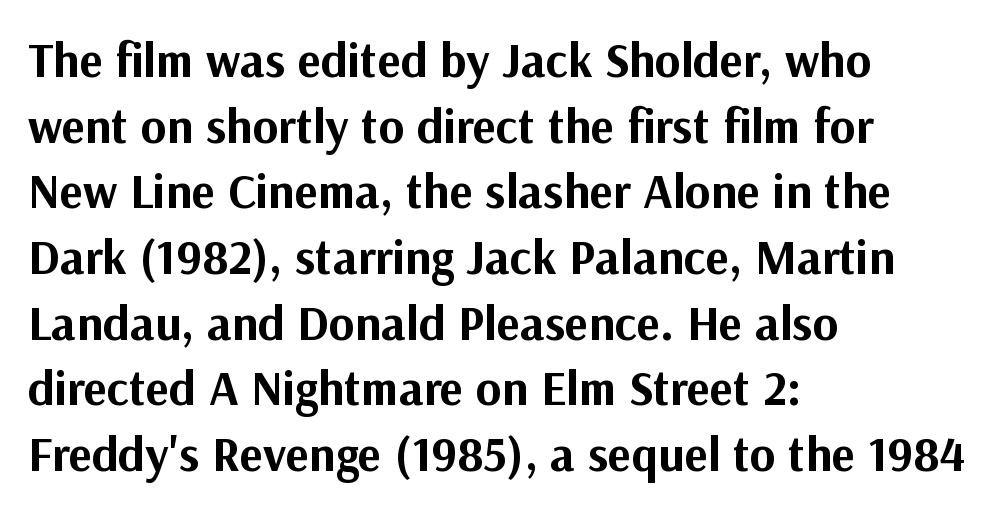
Q: Is the text bold? A: Yes.
Q: Is the text italic (slanted)? A: No, it is upright.
Q: Is the typeface a serif or a sans-serif typeface? A: Sans-serif.
Q: Is the text underlined? A: No.
Q: How is the paragraph aligned? A: Left-aligned.
Q: Is the spacing between letters normal or unusually wide? A: Normal.
Q: Is the spacing between lines tight, normal or loose? A: Normal.
Q: Width (condensed, normal, or wide)? A: Normal.
Q: Stroke contrast? A: Medium.
Q: x-height? A: Medium.
Q: Monospaced? A: No.
